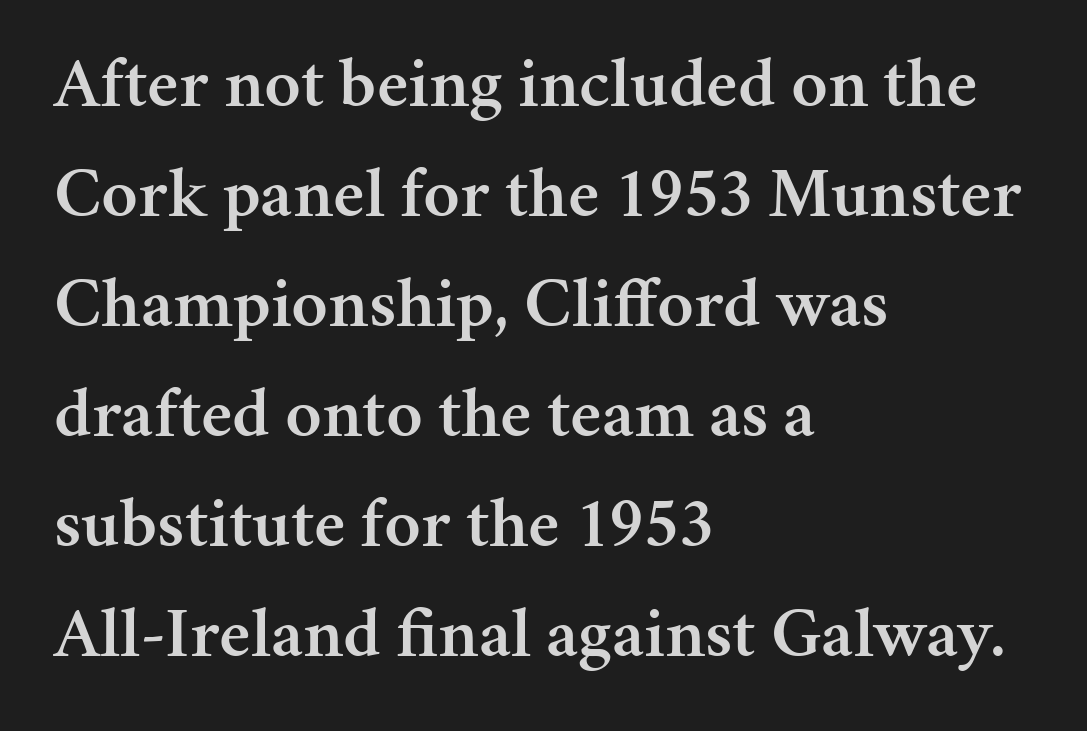
On the weight axis this lands at semibold, roughly 600. Notice how descenders clear the ascenders below comfortably — that's standard leading. Underline: absent. Designer's note — italics off, roman on.
